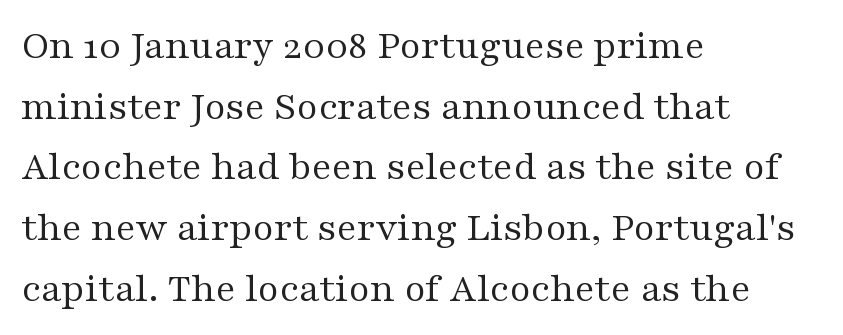
The image shows 41 px regular-weight, wide serif type, upright; set left-aligned, normal line spacing (1.48x), normal letter spacing, not underlined; medium stroke contrast and a medium x-height.
